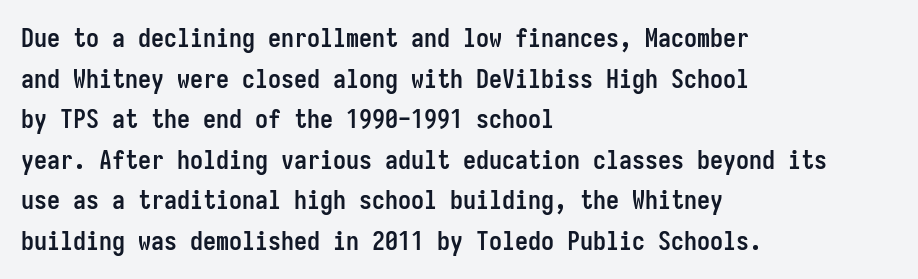
Students, note that the glyphs here touch the page at normal intervals. Lines of text with bare space underneath. Short and long lines alike share a common starting point at left. The font's upright variant was chosen for this text.
